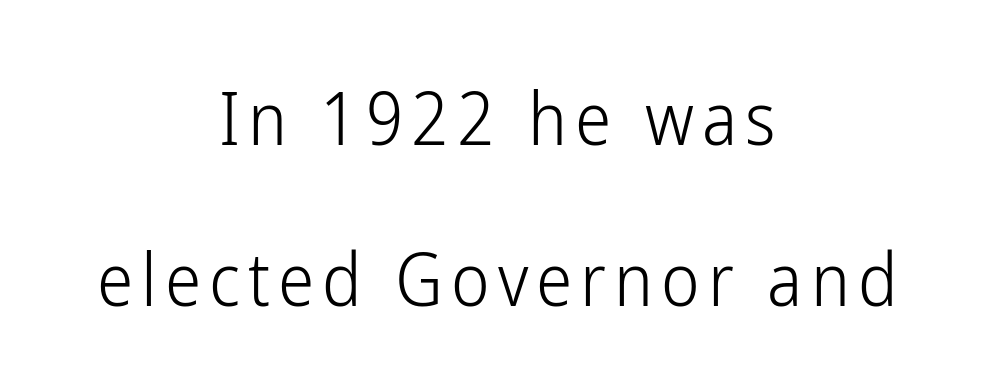
{"serif": "no", "italic": "no", "bold": "no", "weight": "light", "width": "condensed", "stroke_contrast": "low", "x_height": "medium", "monospaced": "no", "underline": "no", "align": "center", "line_spacing": "loose", "line_spacing_ratio": 2.21, "glyph_px": 73}
